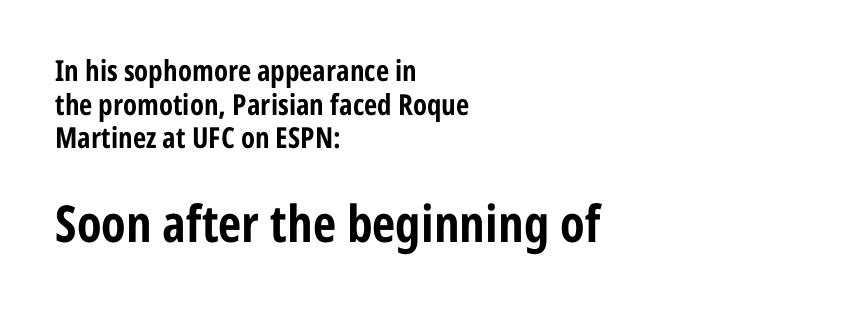
The image shows 51 px bold, condensed sans-serif type, upright; set left-aligned, line spacing 1.16x, normal letter spacing, not underlined; the second (bottom) block is 1.76x larger; low stroke contrast and a medium x-height.
